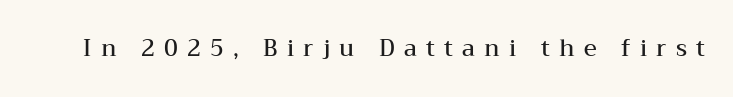
This rendering widens character spacing well past its baseline value. Italic? Not at all — the glyphs are vertical. The strokes are fattened partway — semibold, not bold. Only glyphs here, with clear space below each row.
